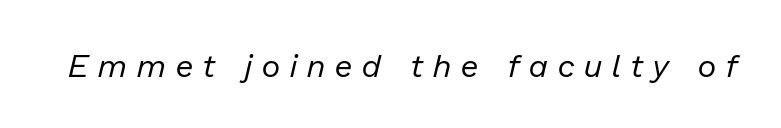
{"italic": "yes", "lean": "right", "slant_degrees": 13, "bold": "no", "weight": "regular", "width": "normal", "stroke_contrast": "low", "x_height": "medium", "monospaced": "no", "underline": "no", "letter_spacing": "wide", "letter_spacing_em": 0.32, "glyph_px": 32}
